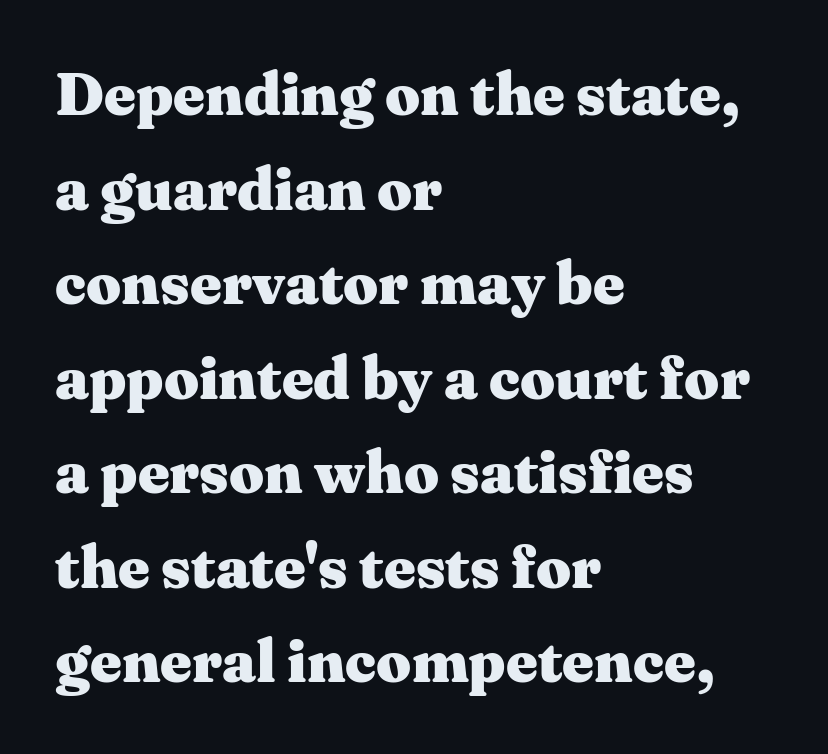
Q: Is the text bold? A: Yes.
Q: Is the text italic (slanted)? A: No, it is upright.
Q: Is the typeface a serif or a sans-serif typeface? A: Serif.
Q: Is the text underlined? A: No.
Q: How is the paragraph aligned? A: Left-aligned.
Q: Is the spacing between letters normal or unusually wide? A: Normal.
Q: Is the spacing between lines tight, normal or loose? A: Normal.
Q: Width (condensed, normal, or wide)? A: Wide.
Q: Stroke contrast? A: Medium.
Q: x-height? A: Medium.
Q: Monospaced? A: No.
